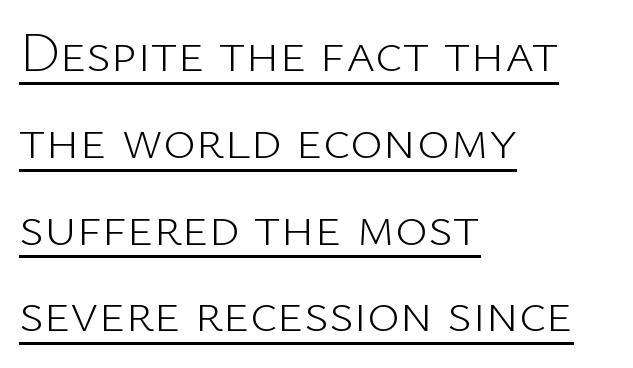
Think of a printed novel: that variable character pitch is what you see here. The glyphs are accompanied by a horizontal stroke just below them. One-word summary of the alignment: left. Tracking value appears to be zero — textbook default spacing. Think standard paragraph weight, or any step lighter than that.
